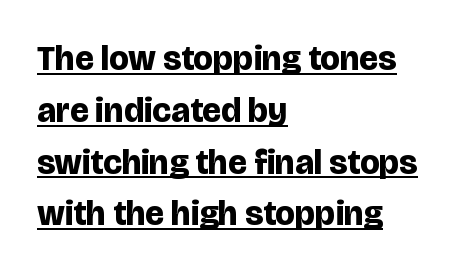
The image shows 35 px bold sans-serif type, upright; set left-aligned, normal line spacing (1.48x), normal letter spacing, underlined; low stroke contrast and a large x-height.
